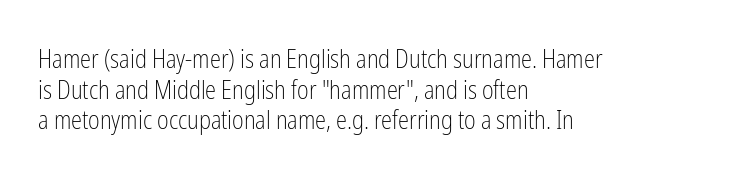
{"italic": "no", "bold": "no", "underline": "no", "align": "left", "line_spacing_ratio": 1.23, "letter_spacing": "normal", "letter_spacing_em": 0.0, "glyph_px": 25}
